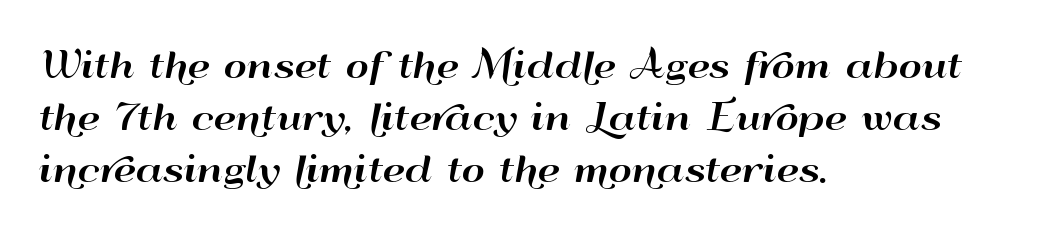
Q: Is the text italic (slanted)? A: Yes.
Q: Is the typeface a serif or a sans-serif typeface? A: Sans-serif.
Q: Is the text underlined? A: No.
Q: How is the paragraph aligned? A: Left-aligned.
Q: Is the spacing between letters normal or unusually wide? A: Normal.
Q: Is the spacing between lines tight, normal or loose? A: Normal.
Q: Width (condensed, normal, or wide)? A: Wide.
Q: Stroke contrast? A: High.
Q: x-height? A: Small.
Q: Monospaced? A: No.
